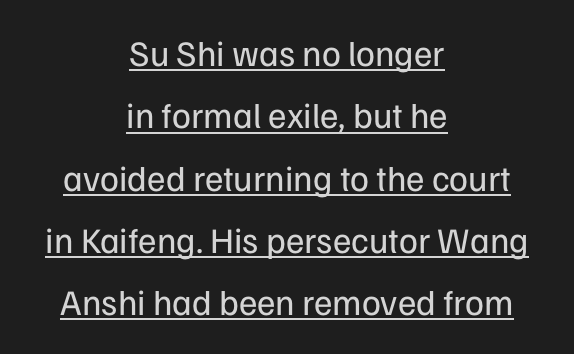
Characters remain perfectly vertical along every line. Nothing sits at the stroke ends, so this counts as sans-serif. This sample has the flowing, uneven cadence of proportional lettering. A light-to-regular cut is what we see here. Typeset on center — no edge is straight. Descenders here cross a horizontal rule under the line.
